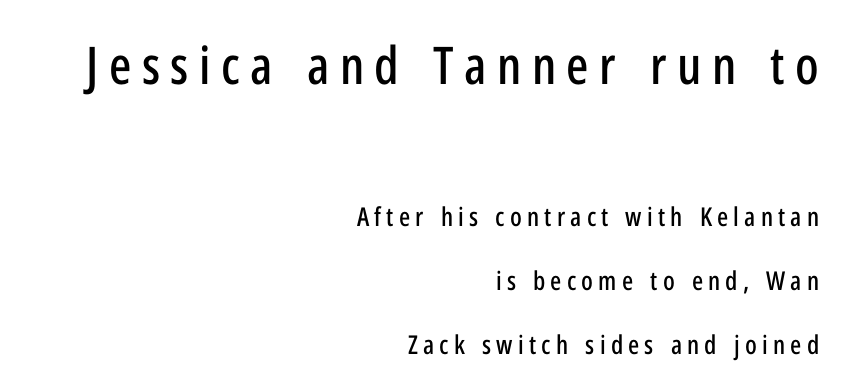
The image shows 52 px condensed sans-serif type, upright; set right-aligned, loose line spacing (2.47x), unusually wide letter spacing (+0.2 em), not underlined; the first (top) block is 2.0x larger; low stroke contrast and a medium x-height.
